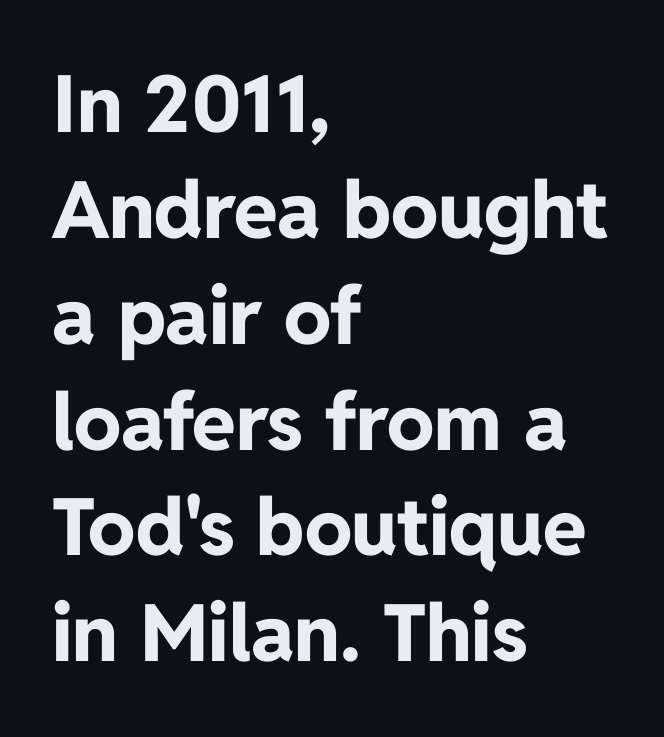
{"serif": "no", "italic": "no", "bold": "yes", "weight": "bold", "width": "normal", "stroke_contrast": "low", "x_height": "medium", "monospaced": "no", "underline": "no", "align": "left", "line_spacing": "normal", "line_spacing_ratio": 1.34, "letter_spacing": "normal", "letter_spacing_em": 0.0, "glyph_px": 79}
